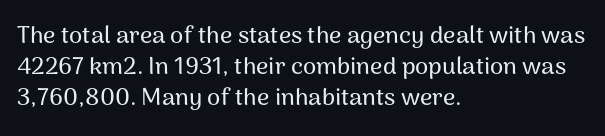
{"italic": "no", "underline": "no", "align": "left", "line_spacing": "normal", "line_spacing_ratio": 1.29, "letter_spacing": "normal", "letter_spacing_em": 0.0, "glyph_px": 24}
